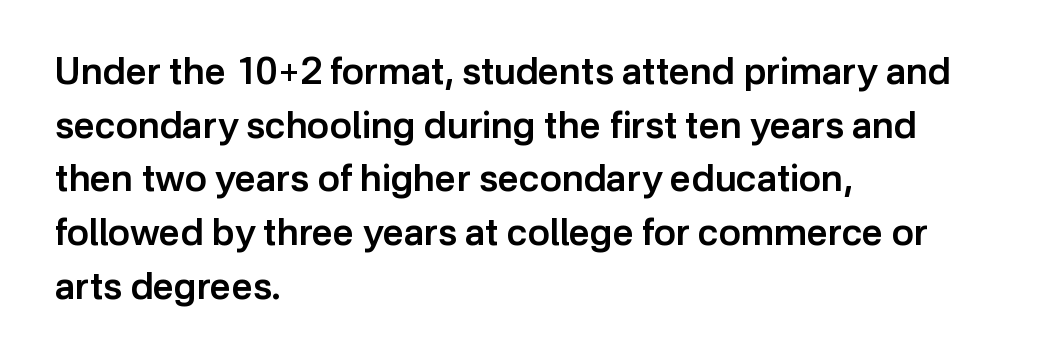
Grotesque or geometric, the face here clearly has no serifs. Tall strokes in this sample are plumb rather than angled. The passage shown is typed in a proportional face where columns would drift. Compared with a centered layout, this one pins lines to the left instead. These words are printed semibold, heavier than regular yet not bold. If you measured baseline to baseline, you'd find a middling distance.
